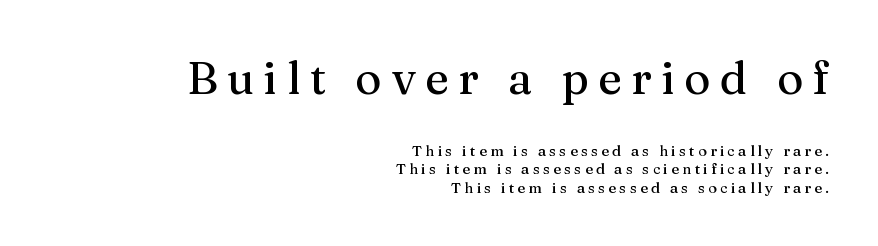
The image shows 45 px serif type, upright; set right-aligned, line spacing 1.24x, unusually wide letter spacing (+0.21 em), not underlined; the first (top) block is 3.0x larger; medium stroke contrast and a medium x-height.
